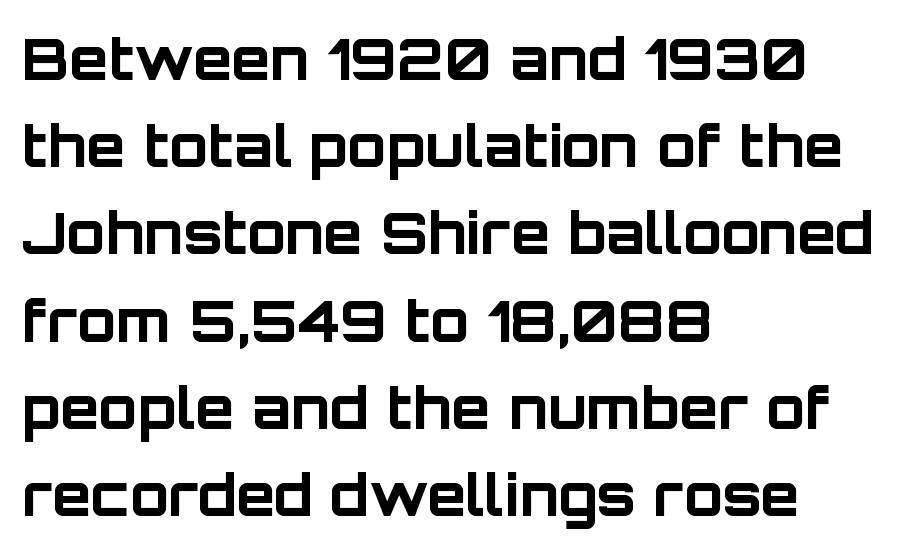
What weight is shown? A full bold with thick strokes. This sample has the flowing, uneven cadence of proportional lettering. Characters remain perfectly vertical along every line. Typeset ragged right — the left edge is the straight one.
